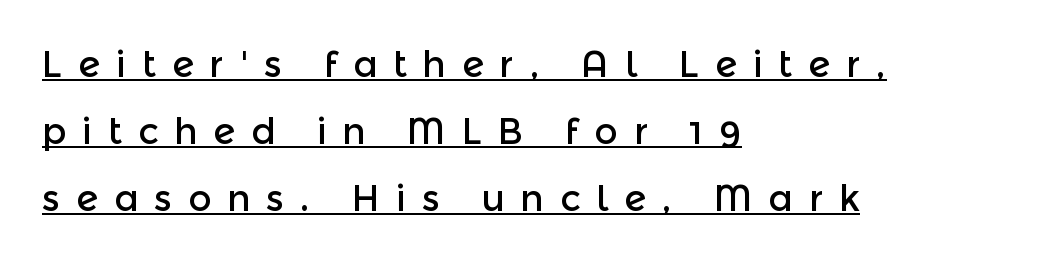
The image shows 36 px sans-serif type, upright; set left-aligned, line spacing 1.86x, unusually wide letter spacing (+0.44 em), underlined; a medium x-height.
